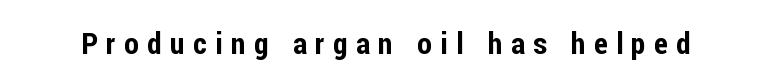
Q: Is the text italic (slanted)? A: No, it is upright.
Q: Is the typeface a serif or a sans-serif typeface? A: Sans-serif.
Q: Is the text underlined? A: No.
Q: Is the spacing between letters normal or unusually wide? A: Unusually wide.
Q: Width (condensed, normal, or wide)? A: Condensed.
Q: Stroke contrast? A: Low.
Q: x-height? A: Medium.
Q: Monospaced? A: No.
